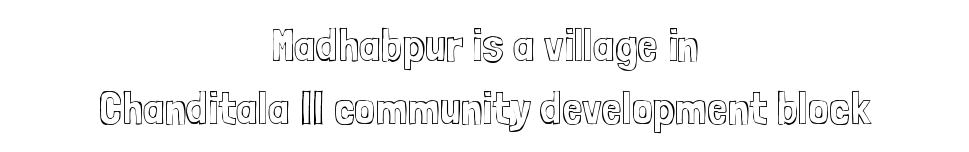
The image shows 47 px condensed type, upright; set centered, normal line spacing (1.33x), normal letter spacing, not underlined; a medium x-height.
